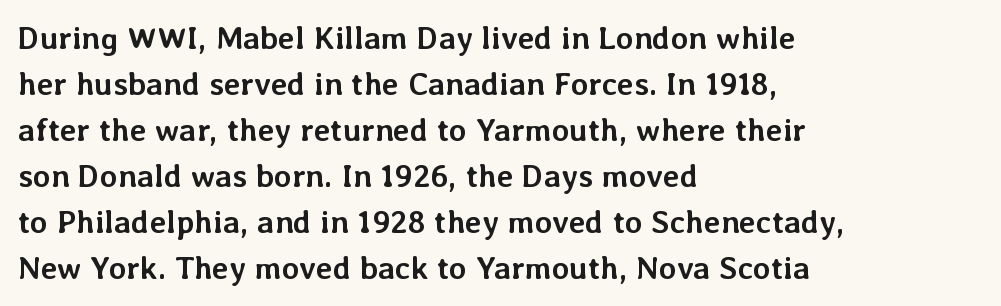
Q: Is the text bold? A: Yes.
Q: Is the text italic (slanted)? A: No, it is upright.
Q: Is the text underlined? A: No.
Q: How is the paragraph aligned? A: Left-aligned.
Q: Is the spacing between letters normal or unusually wide? A: Normal.
Q: Is the spacing between lines tight, normal or loose? A: Normal.
Q: Width (condensed, normal, or wide)? A: Normal.
Q: Stroke contrast? A: Low.
Q: x-height? A: Medium.
Q: Monospaced? A: No.
